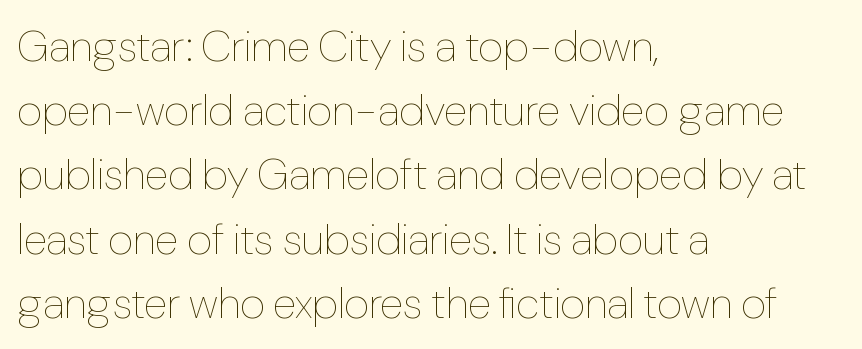
The image shows 44 px thin, condensed type, upright; set left-aligned, normal line spacing (1.46x), normal letter spacing, not underlined; low stroke contrast and a medium x-height.
